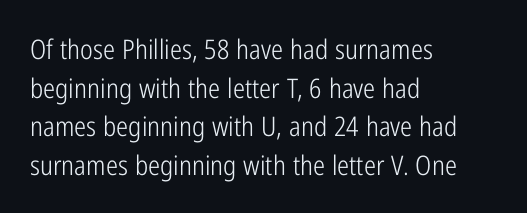
Stroke thickness stays within the range of a standard reading face or lighter. Notice how descenders clear the ascenders below comfortably — that's standard leading. There is no visible air inserted between adjacent glyphs. Casual observation: everything's shoved over to the left. The specimen omits any rule beneath the text block's lines. The letters stand straight up with perfectly vertical stems.
